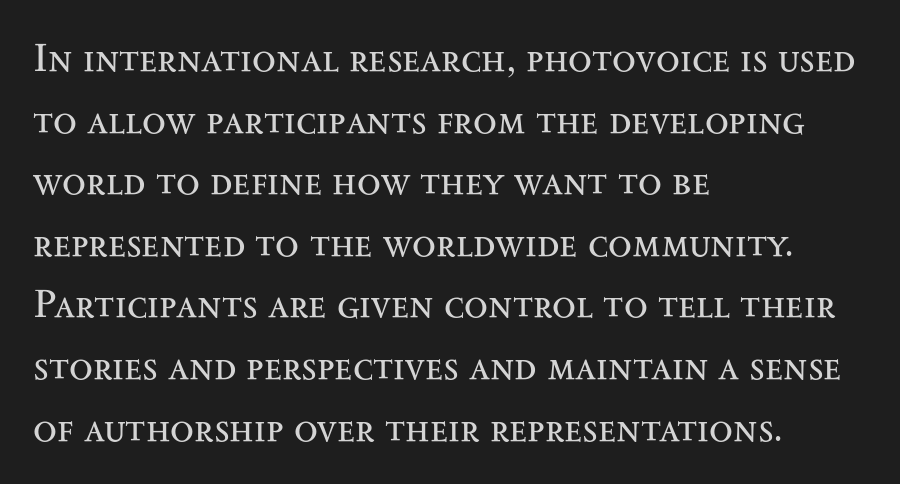
Tracking here is standard; glyphs follow each other at the usual distance. Ascenders rise straight up at ninety degrees. The rendering uses a moderate line-height, typical for paragraphs. Where is the straight margin? On the left. Stroke thickness stays within the range of a standard reading face or lighter. A typesetter would call this proportional, since set widths differ per character.
